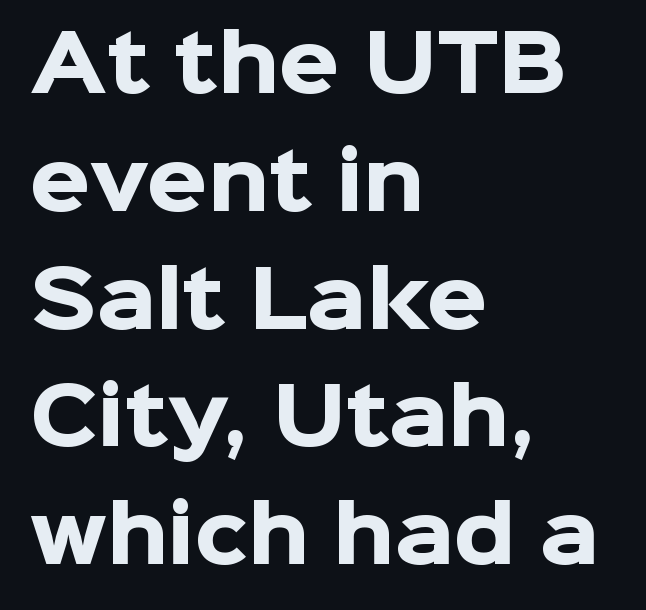
{"serif": "no", "italic": "no", "bold": "yes", "weight": "heavy", "width": "normal", "stroke_contrast": "low", "x_height": "medium", "monospaced": "no", "underline": "no", "align": "left", "line_spacing": "normal", "line_spacing_ratio": 1.53, "letter_spacing": "normal", "letter_spacing_em": 0.0, "glyph_px": 77}
